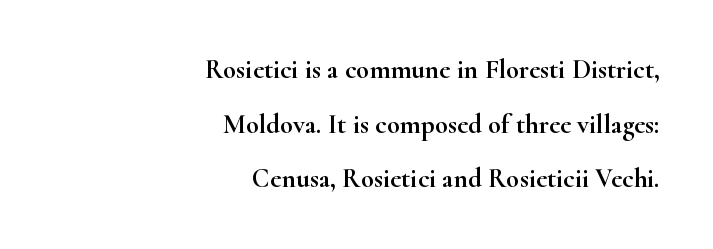
{"italic": "no", "underline": "no", "align": "right", "line_spacing": "loose", "line_spacing_ratio": 2.02, "letter_spacing": "normal", "letter_spacing_em": 0.0, "glyph_px": 27}
